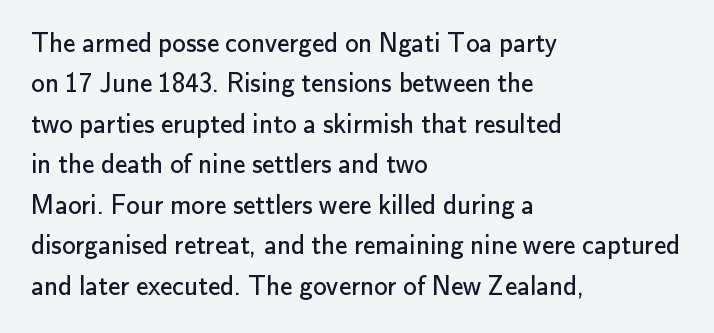
The passage shown stacks its lines at a standard gap. Students, note that the glyphs here touch the page at normal intervals. This reads as an unemphasized weight, regular at the heaviest. Typeset ragged right — the left edge is the straight one. No italicization has been applied; the sample stays upright.
